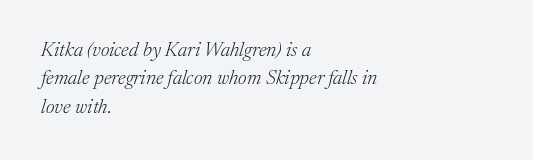
Q: Is the text bold? A: No.
Q: Is the text italic (slanted)? A: Yes, it leans right by about 17 degrees.
Q: Is the text underlined? A: No.
Q: How is the paragraph aligned? A: Left-aligned.
Q: Is the spacing between letters normal or unusually wide? A: Normal.
Q: Is the spacing between lines tight, normal or loose? A: Normal.
